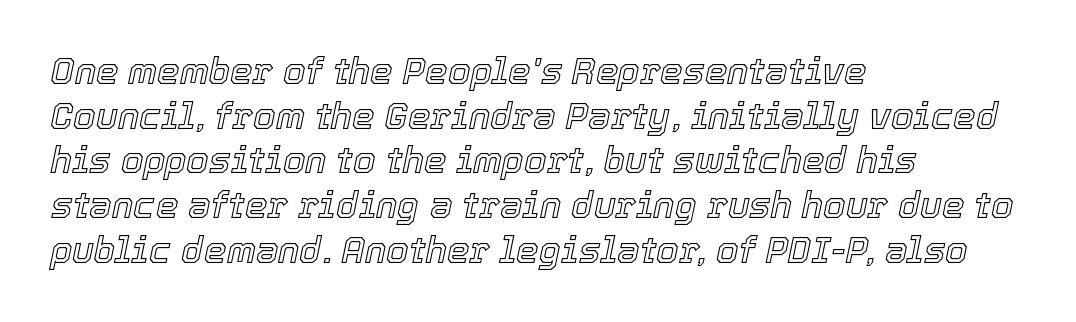
The image shows 36 px text type, italic (leaning right); set left-aligned, line spacing 1.24x, normal letter spacing, not underlined; a medium x-height.
